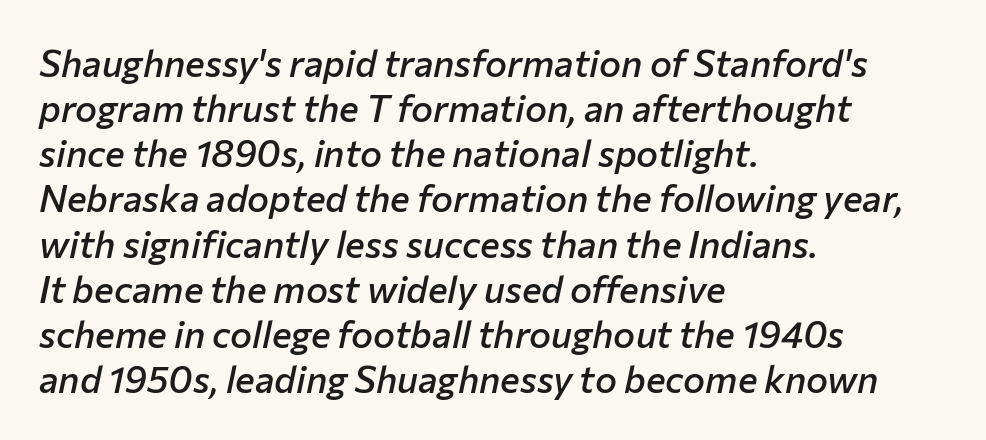
{"italic": "yes", "lean": "right", "slant_degrees": 12, "bold": "semi", "weight": "semibold", "width": "normal", "stroke_contrast": "low", "x_height": "medium", "monospaced": "no", "underline": "no", "align": "left", "line_spacing_ratio": 1.22, "letter_spacing": "normal", "letter_spacing_em": 0.0, "glyph_px": 37}
